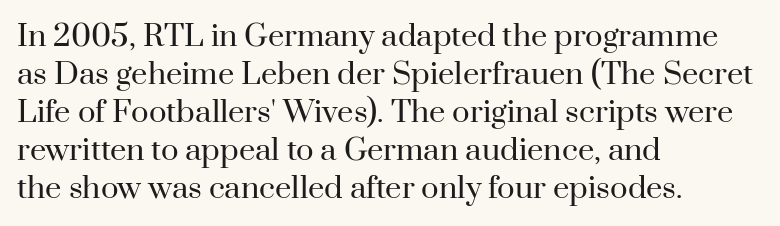
The image shows 29 px regular-weight serif type, upright; set left-aligned, normal line spacing (1.31x), normal letter spacing, not underlined; high stroke contrast and a small x-height.
